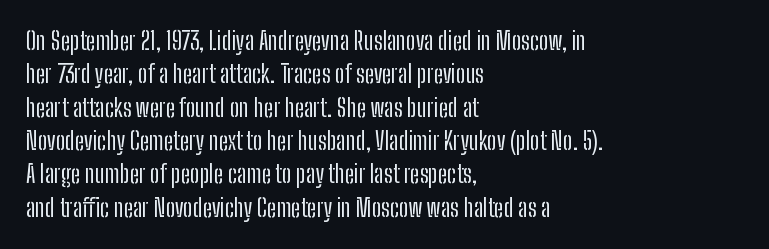
The letterforms sit at book weight or below. Posture: straight, roman, zero tilt. Tracking value appears to be zero — textbook default spacing. The passage shown stacks its lines at a standard gap. Is the block centered? No — it sits flush against the left margin. The foot of each line stays bare and open.
